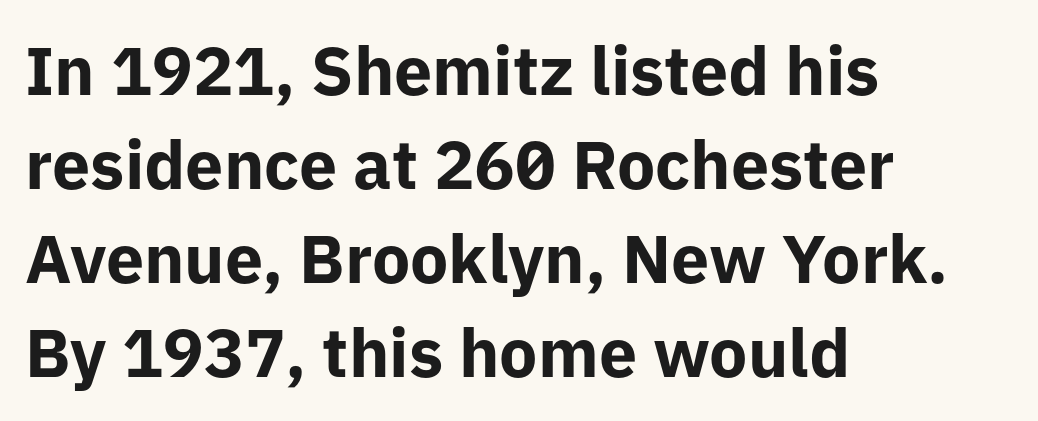
Character widths vary here, with narrow letters taking less room than wide ones. Characters follow at the spacing the type designer built in. Weight: bold. Caption: multi-line text, flush left, ragged right. The letters carry no serifs — their stems end cleanly without finishing strokes.
